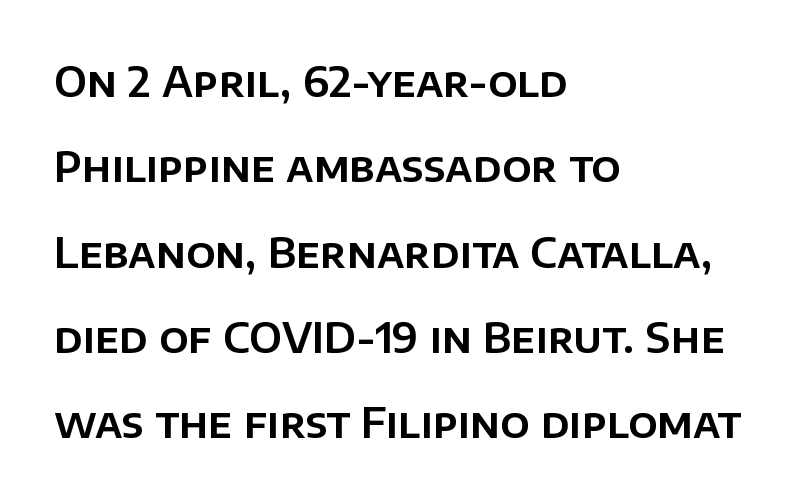
The image shows 41 px sans-serif type, upright; set left-aligned, loose line spacing (2.08x), normal letter spacing, not underlined; low stroke contrast and a large x-height.
